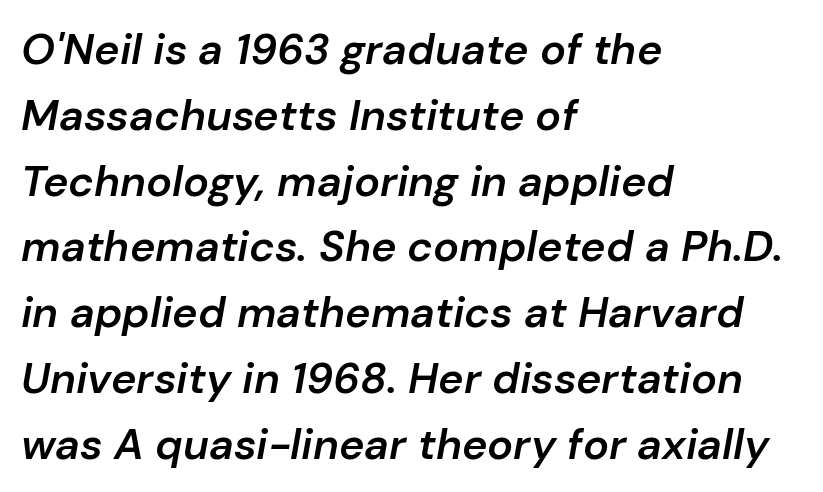
{"italic": "yes", "lean": "right", "slant_degrees": 10, "bold": "semi", "weight": "semibold", "width": "normal", "stroke_contrast": "low", "x_height": "medium", "monospaced": "no", "underline": "no", "align": "left", "line_spacing": "normal", "line_spacing_ratio": 1.53, "letter_spacing": "normal", "letter_spacing_em": 0.0, "glyph_px": 43}
